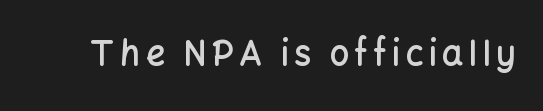
Q: Is the text bold? A: Semi-bold.
Q: Is the text italic (slanted)? A: No, it is upright.
Q: Is the typeface a serif or a sans-serif typeface? A: Sans-serif.
Q: Is the text underlined? A: No.
Q: Width (condensed, normal, or wide)? A: Normal.
Q: Stroke contrast? A: Low.
Q: x-height? A: Medium.
Q: Monospaced? A: No.
